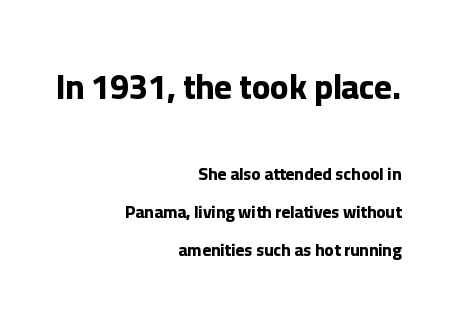
{"serif": "no", "italic": "no", "bold": "yes", "weight": "bold", "width": "normal", "stroke_contrast": "low", "x_height": "medium", "monospaced": "no", "underline": "no", "align": "right", "line_spacing": "loose", "line_spacing_ratio": 2.23, "letter_spacing": "normal", "letter_spacing_em": 0.0, "larger_block": "first", "size_ratio": 2.0, "glyph_px": 34}
